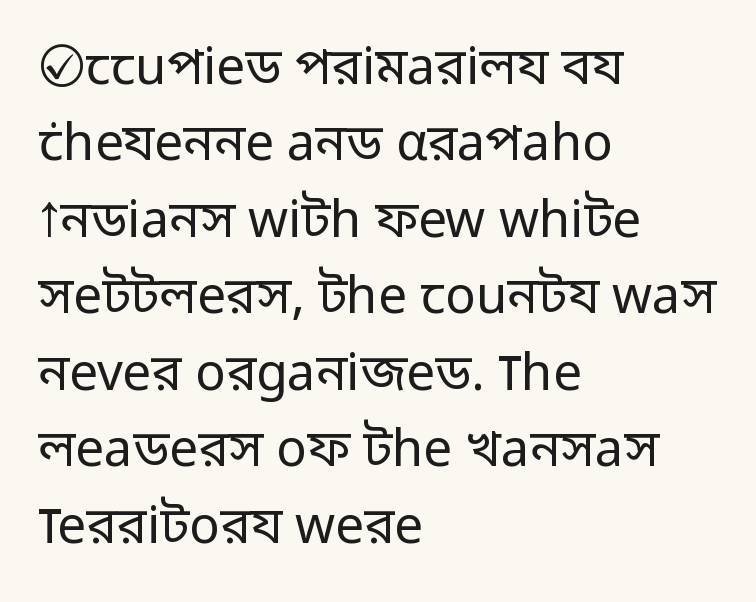
Unlike a traditional serif, this face leaves its strokes unadorned. If you measured baseline to baseline, you'd find a middling distance. Type without underlining. The passage shown is typed in a proportional face where columns would drift.
